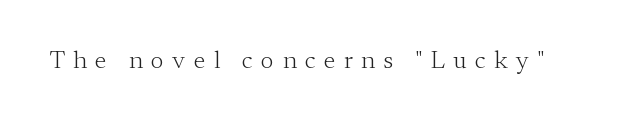
Spacing between characters has been opened up far beyond the box default. Every stem runs plumb, perpendicular to the baseline. No chunkiness to these letters — they're not bold. Check the space under the baseline: it is left empty.
